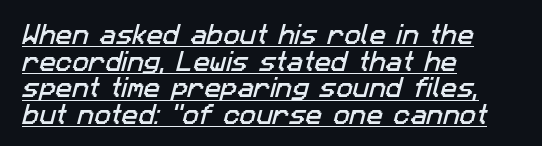
The image shows 22 px text type; set left-aligned, line spacing 1.21x, normal letter spacing, underlined.
